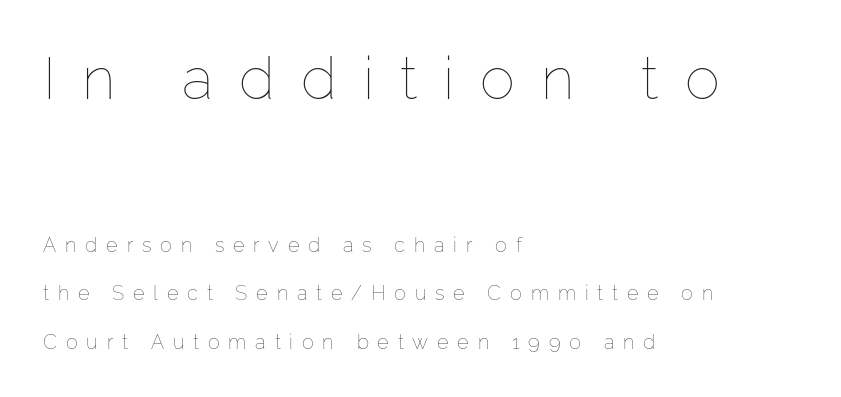
Q: Is the text bold? A: No.
Q: Is the text italic (slanted)? A: No, it is upright.
Q: Is the text underlined? A: No.
Q: How is the paragraph aligned? A: Left-aligned.
Q: Is the spacing between letters normal or unusually wide? A: Unusually wide.
Q: Is the spacing between lines tight, normal or loose? A: Loose.
Q: Which block of text is set in a larger size, the first (top) or the second (bottom)? A: The first (top) one.
Q: Width (condensed, normal, or wide)? A: Normal.
Q: Stroke contrast? A: Low.
Q: x-height? A: Medium.
Q: Monospaced? A: No.
